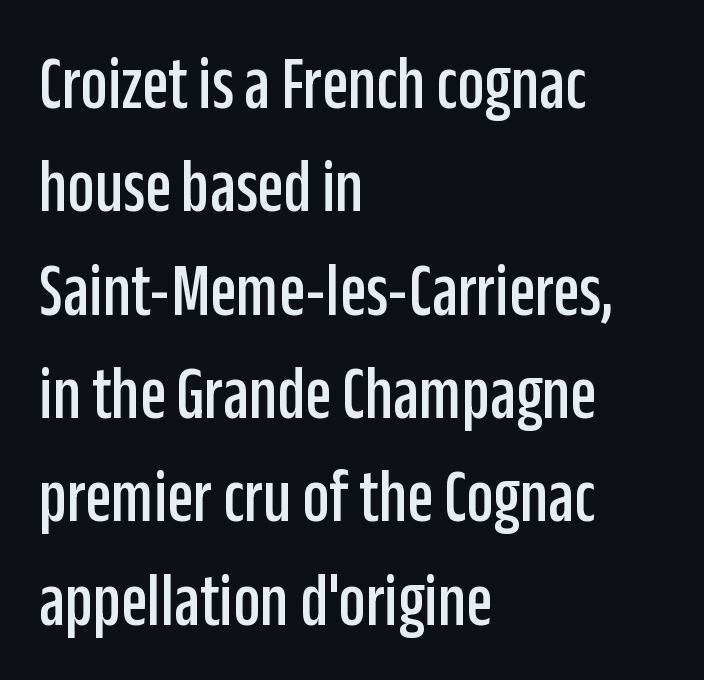
Examine the stroke ends and you'll find no serifs. The specimen omits any rule beneath the text block's lines. This sample has the flowing, uneven cadence of proportional lettering. Reading down the column, the eye jumps a familiar distance to each next line.
